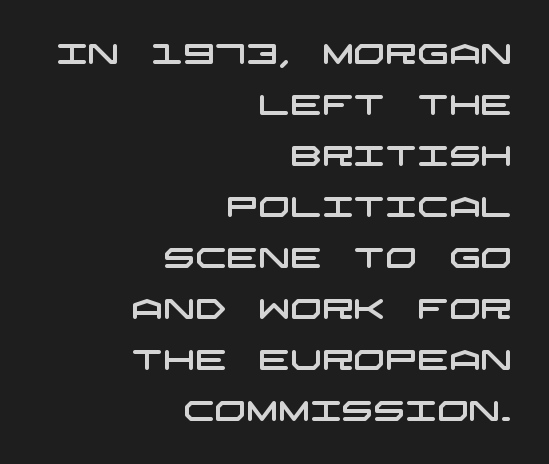
The image shows 28 px wide sans-serif type; set right-aligned, line spacing 1.82x, normal letter spacing, not underlined; low stroke contrast and a large x-height.
